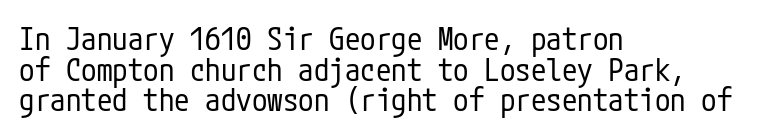
The image shows 31 px regular-weight, condensed sans-serif type, upright; set left-aligned, tight line spacing (0.99x), normal letter spacing, not underlined; low stroke contrast and a medium x-height.
